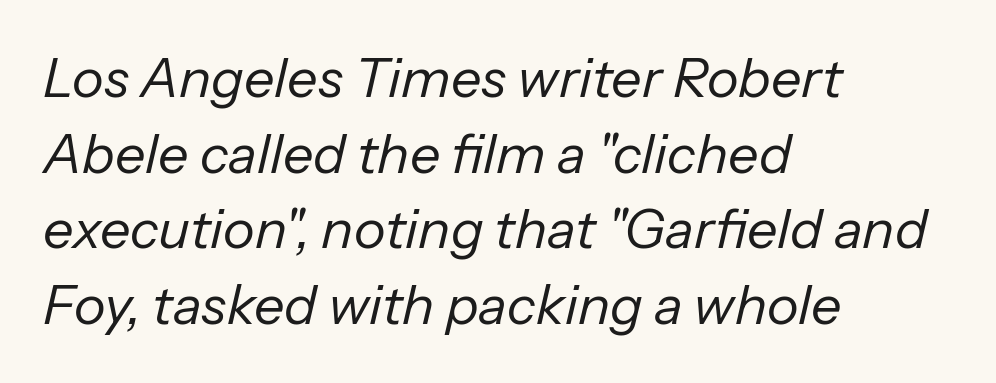
Q: Is the text bold? A: No.
Q: Is the text italic (slanted)? A: Yes, it leans right by about 13 degrees.
Q: Is the text underlined? A: No.
Q: How is the paragraph aligned? A: Left-aligned.
Q: Is the spacing between letters normal or unusually wide? A: Normal.
Q: Is the spacing between lines tight, normal or loose? A: Normal.
Q: Width (condensed, normal, or wide)? A: Normal.
Q: Stroke contrast? A: Low.
Q: x-height? A: Medium.
Q: Monospaced? A: No.
